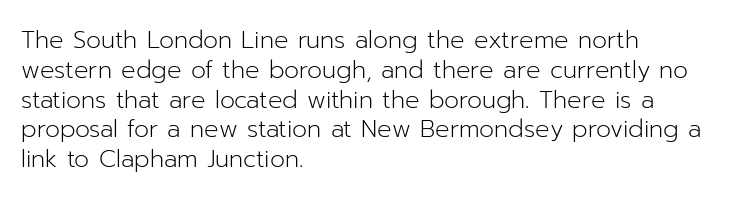
If you drew a line through each stem, it would be perfectly vertical. Tracking value appears to be zero — textbook default spacing. The rag falls on the right side of this text block. The face looks like a standard text weight, possibly lighter. The string is rendered with underlining switched off.
